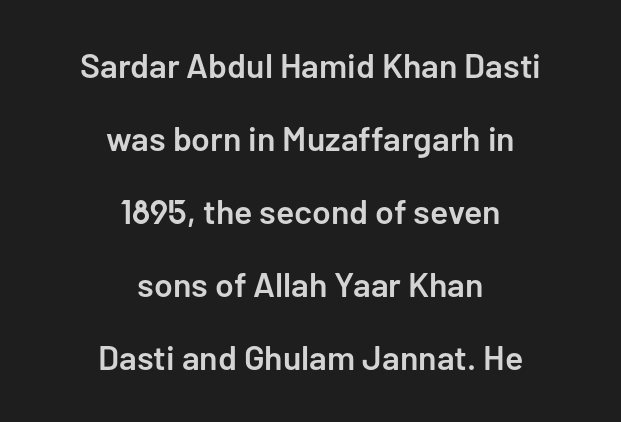
{"serif": "no", "italic": "no", "bold": "semi", "weight": "semibold", "width": "normal", "stroke_contrast": "low", "x_height": "medium", "monospaced": "no", "underline": "no", "align": "center", "line_spacing": "loose", "line_spacing_ratio": 2.15, "letter_spacing": "normal", "letter_spacing_em": 0.0, "glyph_px": 34}
